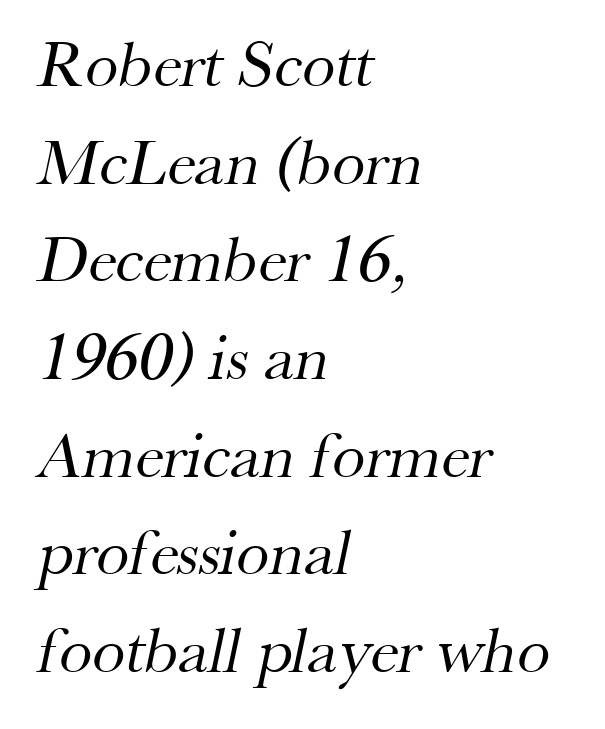
Q: Is the text bold? A: No.
Q: Is the typeface a serif or a sans-serif typeface? A: Serif.
Q: Is the text underlined? A: No.
Q: How is the paragraph aligned? A: Left-aligned.
Q: Is the spacing between letters normal or unusually wide? A: Normal.
Q: Is the spacing between lines tight, normal or loose? A: Normal.
Q: Width (condensed, normal, or wide)? A: Normal.
Q: Stroke contrast? A: Medium.
Q: x-height? A: Small.
Q: Monospaced? A: No.
